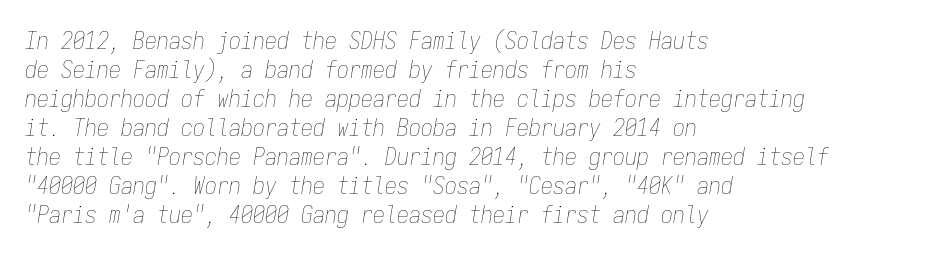
Q: Is the text bold? A: No.
Q: Is the text italic (slanted)? A: Yes, it leans right by about 9 degrees.
Q: Is the text underlined? A: No.
Q: How is the paragraph aligned? A: Left-aligned.
Q: Is the spacing between letters normal or unusually wide? A: Normal.
